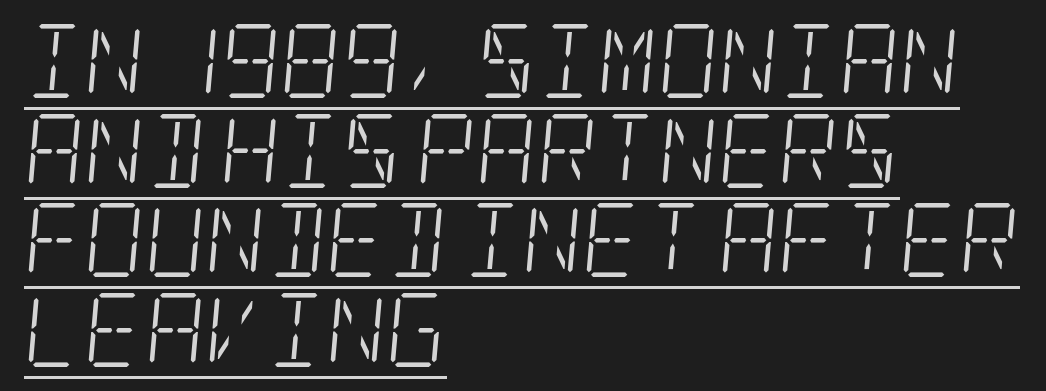
Has an underline been added? It has. This sample is left-justified, so line endings fall wherever the words run out. Unbolded letterforms with no extra heft. Observe the lean: these are italic letterforms.
